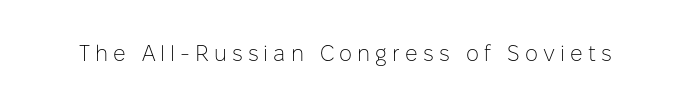
The image shows 22 px text type, upright; set unusually wide letter spacing (+0.23 em), not underlined.
